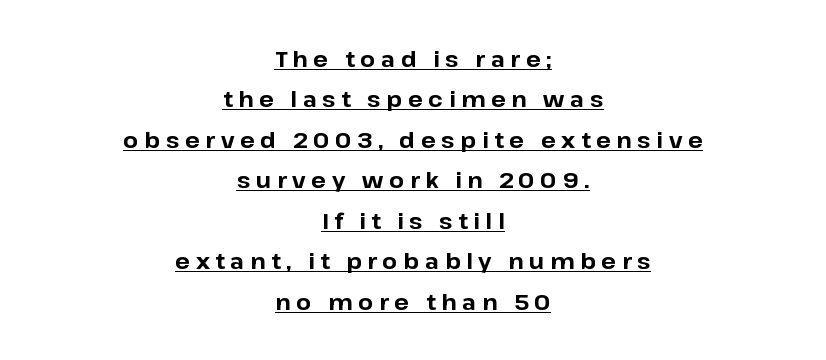
{"italic": "no", "bold": "yes", "underline": "yes", "align": "center", "line_spacing_ratio": 1.84, "letter_spacing": "wide", "letter_spacing_em": 0.25, "glyph_px": 22}
